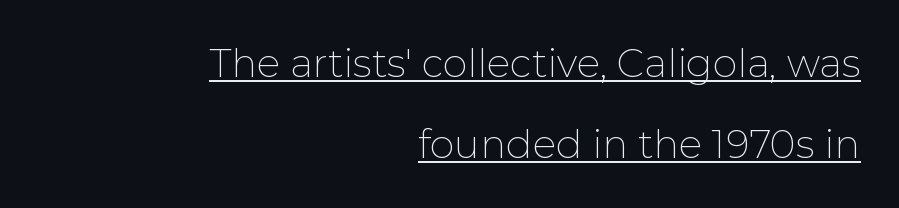
Q: Is the text bold? A: No.
Q: Is the text italic (slanted)? A: No, it is upright.
Q: Is the typeface a serif or a sans-serif typeface? A: Sans-serif.
Q: Is the text underlined? A: Yes.
Q: How is the paragraph aligned? A: Right-aligned.
Q: Is the spacing between letters normal or unusually wide? A: Normal.
Q: Is the spacing between lines tight, normal or loose? A: Loose.
Q: Width (condensed, normal, or wide)? A: Normal.
Q: Stroke contrast? A: Low.
Q: x-height? A: Medium.
Q: Monospaced? A: No.
